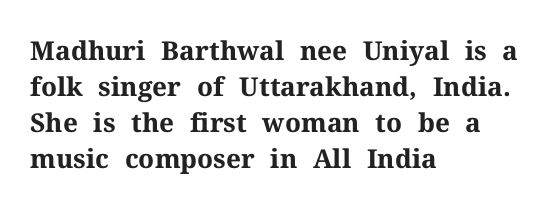
{"italic": "no", "bold": "yes", "underline": "no", "align": "left", "line_spacing": "normal", "line_spacing_ratio": 1.38, "letter_spacing": "normal", "letter_spacing_em": 0.0, "glyph_px": 26}
